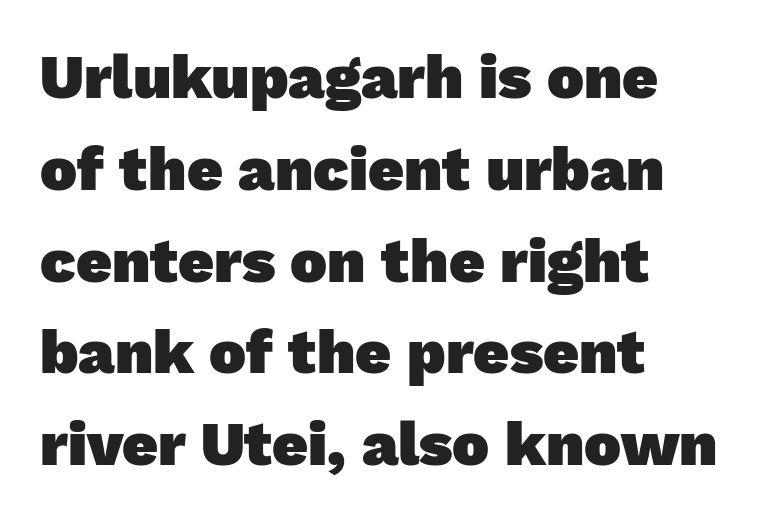
Q: Is the text bold? A: Yes.
Q: Is the typeface a serif or a sans-serif typeface? A: Sans-serif.
Q: Is the text underlined? A: No.
Q: How is the paragraph aligned? A: Left-aligned.
Q: Is the spacing between letters normal or unusually wide? A: Normal.
Q: Is the spacing between lines tight, normal or loose? A: Normal.
Q: Width (condensed, normal, or wide)? A: Normal.
Q: Stroke contrast? A: Low.
Q: x-height? A: Medium.
Q: Monospaced? A: No.
